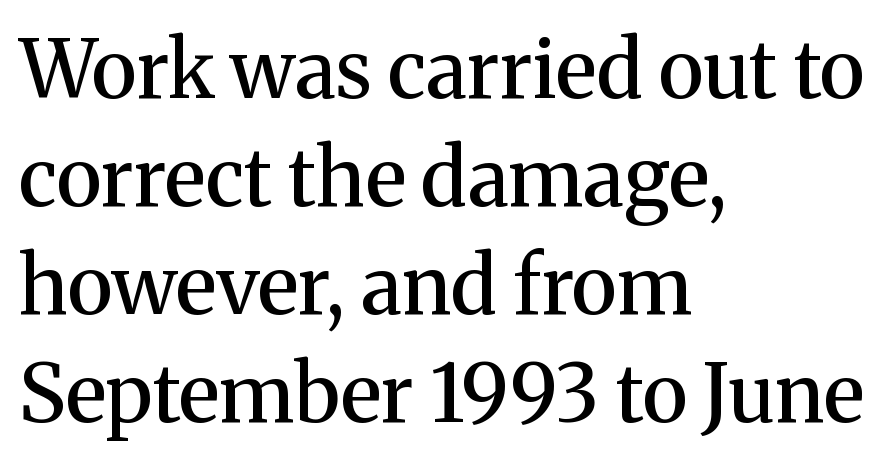
{"serif": "yes", "italic": "no", "bold": "semi", "weight": "semibold", "width": "normal", "stroke_contrast": "medium", "x_height": "medium", "monospaced": "no", "underline": "no", "align": "left", "line_spacing": "normal", "line_spacing_ratio": 1.35, "letter_spacing": "normal", "letter_spacing_em": 0.0, "glyph_px": 80}
